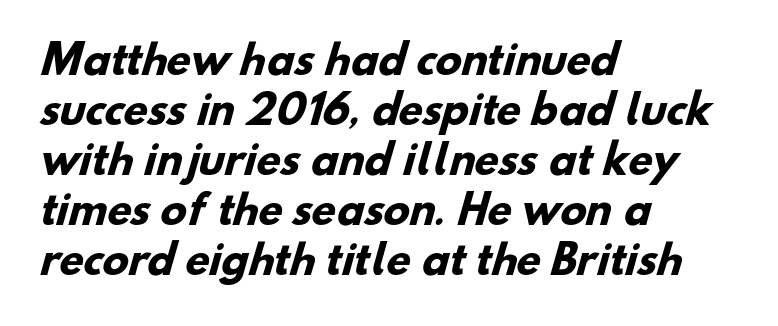
A typesetter would call this proportional, since set widths differ per character. The rendering uses a bold face; every stroke is thick and dark. Anything drawn beneath the words? Only blank space. Grotesque or geometric, the face here clearly has no serifs.
